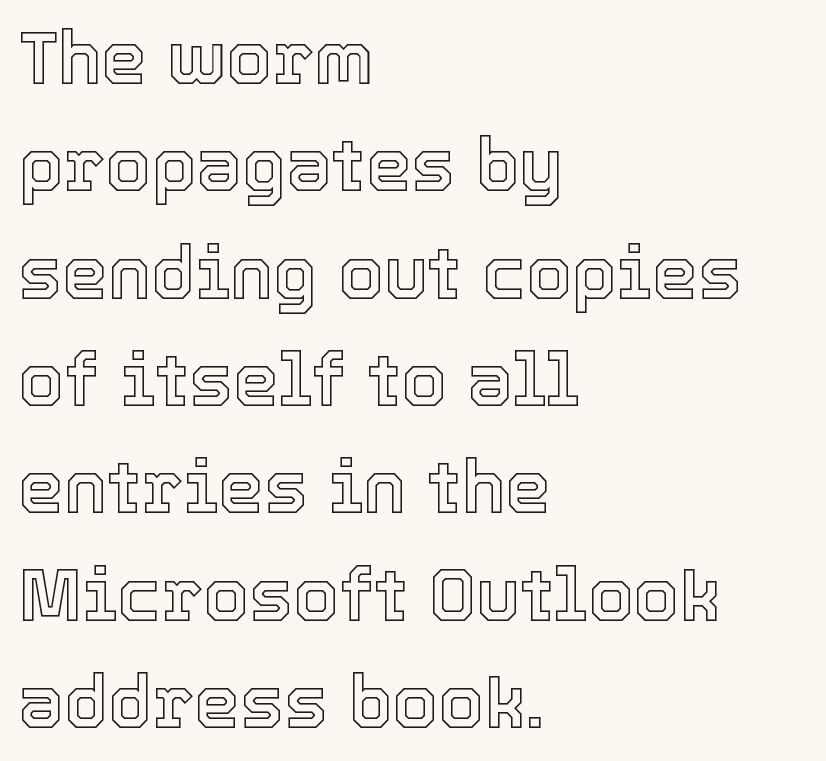
Here the glyphs are tracked normally, forming tight word shapes. In terms of leading, this rendering sits right in the middle. Letters rest on an invisible, unmarked baseline. This sample has the flowing, uneven cadence of proportional lettering.
